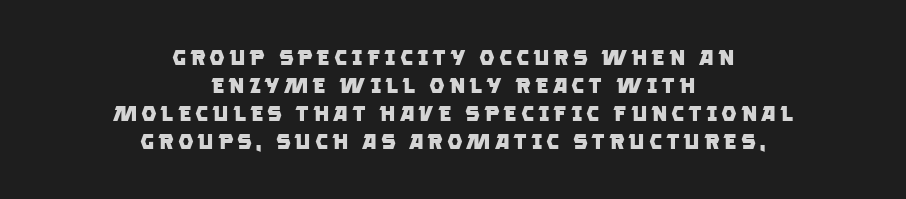
Q: Is the text bold? A: Yes.
Q: Is the text underlined? A: No.
Q: How is the paragraph aligned? A: Centered.
Q: Is the spacing between lines tight, normal or loose? A: Normal.
